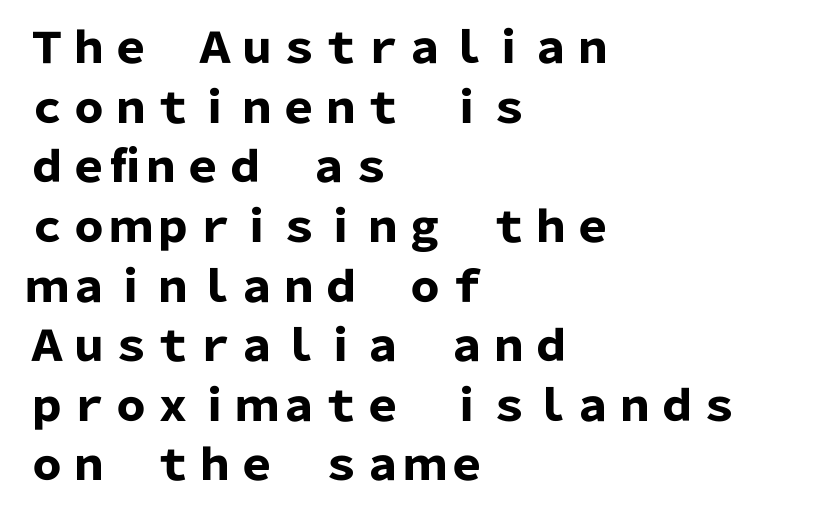
Quick note: underline off. Every row of glyphs begins at an identical x-position on the left. The line-height multiplier appears to be the usual default. What kind of face is this? One without serifs — a sans. Characters follow at the spacing the type designer built in. Unlike italic type, these characters show no tilt at all.
